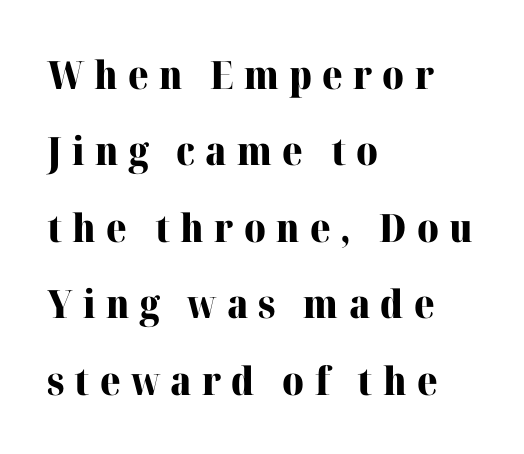
Q: Is the text bold? A: Yes.
Q: Is the text italic (slanted)? A: No, it is upright.
Q: Is the typeface a serif or a sans-serif typeface? A: Serif.
Q: Is the text underlined? A: No.
Q: How is the paragraph aligned? A: Left-aligned.
Q: Is the spacing between letters normal or unusually wide? A: Unusually wide.
Q: Is the spacing between lines tight, normal or loose? A: Loose.
Q: Width (condensed, normal, or wide)? A: Normal.
Q: Stroke contrast? A: High.
Q: x-height? A: Medium.
Q: Monospaced? A: No.
